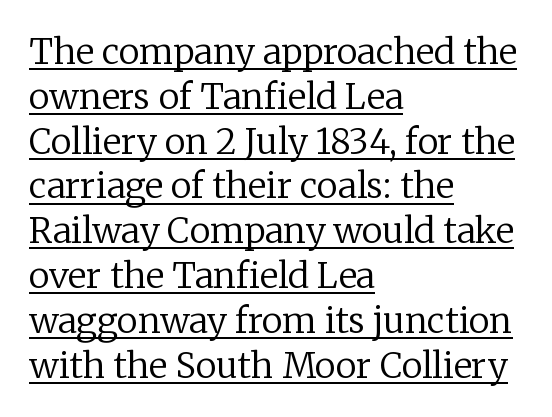
The image shows 35 px regular-weight serif type, upright; set left-aligned, normal line spacing (1.28x), normal letter spacing, underlined; low stroke contrast and a medium x-height.
